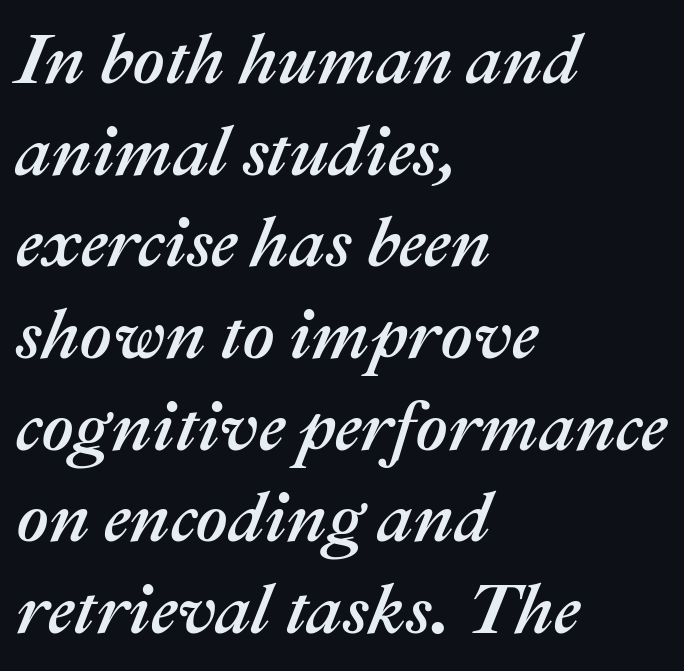
The image shows 70 px text type, italic (leaning right); set left-aligned, normal line spacing (1.31x), normal letter spacing, not underlined; medium stroke contrast and a medium x-height.
